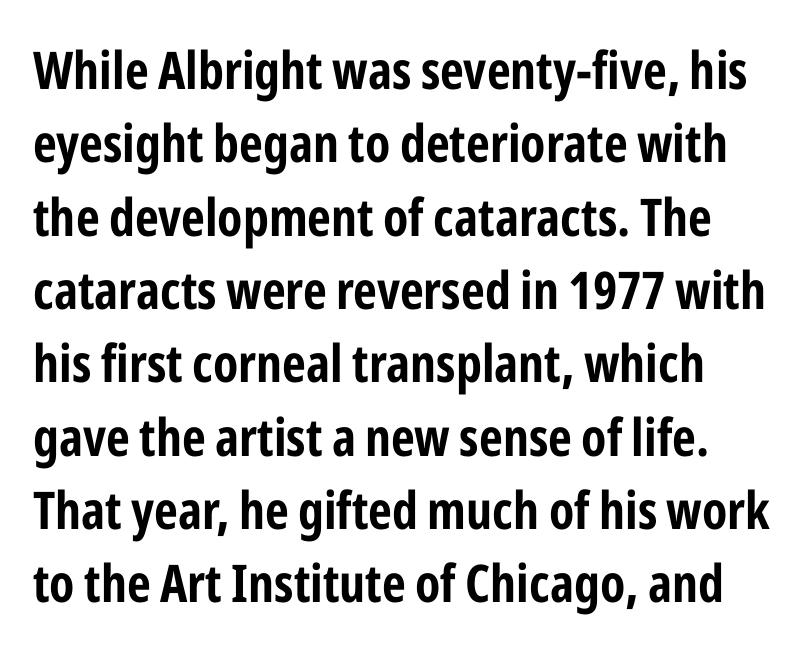
Strong, thick strokes mark this as bold type. Each row of text sits above clean, open space. Rows of type keep a routine distance in the vertical direction. Think of a printed novel: that variable character pitch is what you see here. The typeface chosen for these lines omits serifs.
